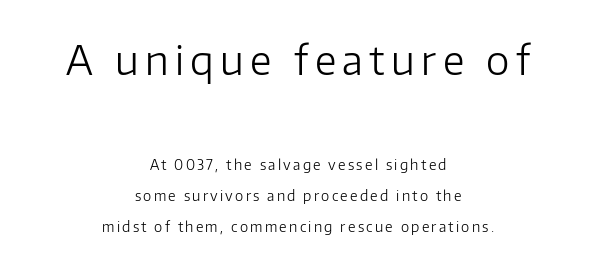
The image shows 40 px light sans-serif type, upright; set centered, loose line spacing (2.24x), not underlined; the first (top) block is 2.86x larger; low stroke contrast and a medium x-height.
